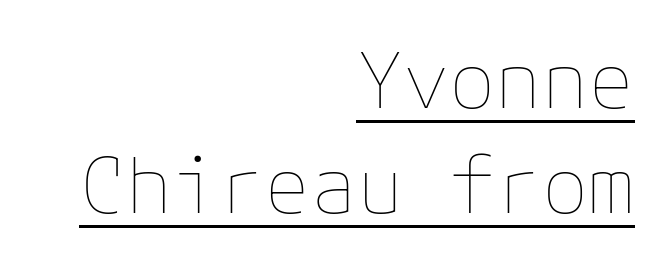
The words here are underlined. If you measured baseline to baseline, you'd find a middling distance. Upright lettering throughout. The setting favours the right margin, as signatures and pull-quotes sometimes do.
